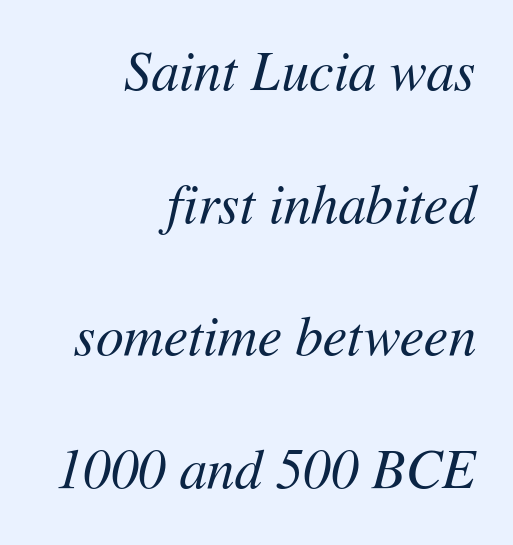
The image shows 55 px regular-weight type, italic (leaning right); set right-aligned, loose line spacing (2.41x), normal letter spacing, not underlined; medium stroke contrast and a medium x-height.
